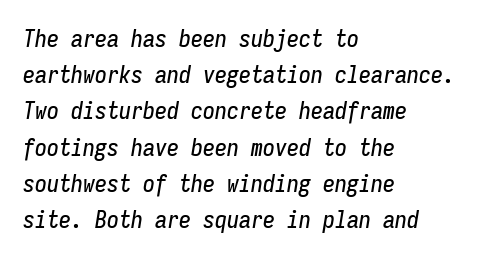
{"italic": "yes", "lean": "right", "slant_degrees": 9, "underline": "no", "align": "left", "line_spacing": "normal", "line_spacing_ratio": 1.51, "letter_spacing": "normal", "letter_spacing_em": 0.0, "glyph_px": 24}
